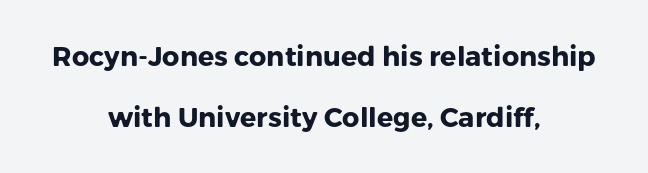
Casual observation: everything's sitting right in the middle. Quick note: underline off. Standard letterfit; no display-style spreading of the glyphs. Baseline-to-baseline distance is far greater than the letter height.
